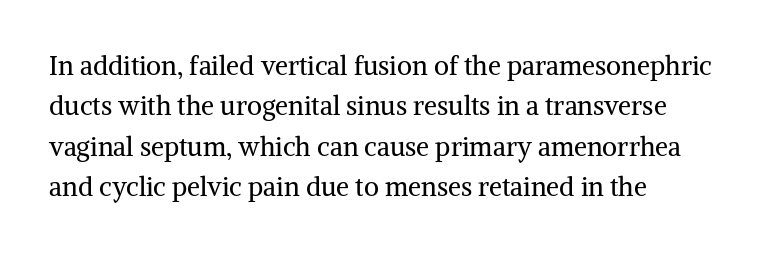
{"italic": "no", "bold": "no", "underline": "no", "line_spacing": "normal", "line_spacing_ratio": 1.55, "letter_spacing": "normal", "letter_spacing_em": 0.0, "glyph_px": 26}
